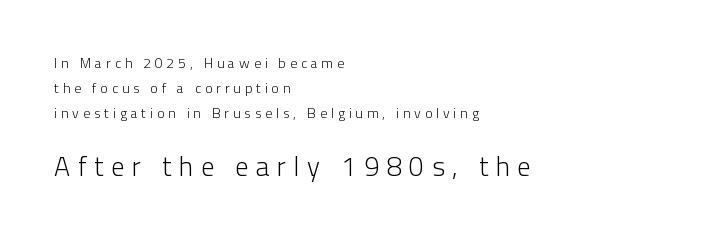
The image shows 27 px text type, upright; set left-aligned, line spacing 1.78x, unusually wide letter spacing (+0.28 em), not underlined; the second (bottom) block is 1.93x larger.
